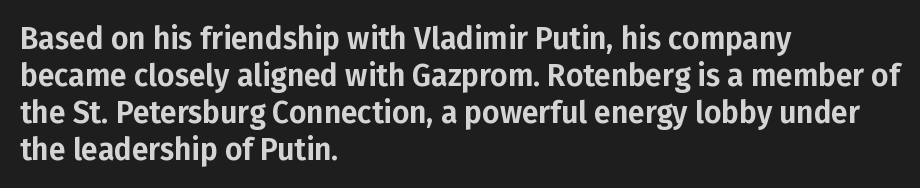
Q: Is the text italic (slanted)? A: No, it is upright.
Q: Is the typeface a serif or a sans-serif typeface? A: Sans-serif.
Q: Is the text underlined? A: No.
Q: How is the paragraph aligned? A: Left-aligned.
Q: Is the spacing between letters normal or unusually wide? A: Normal.
Q: Width (condensed, normal, or wide)? A: Normal.
Q: Stroke contrast? A: Low.
Q: x-height? A: Medium.
Q: Monospaced? A: No.
